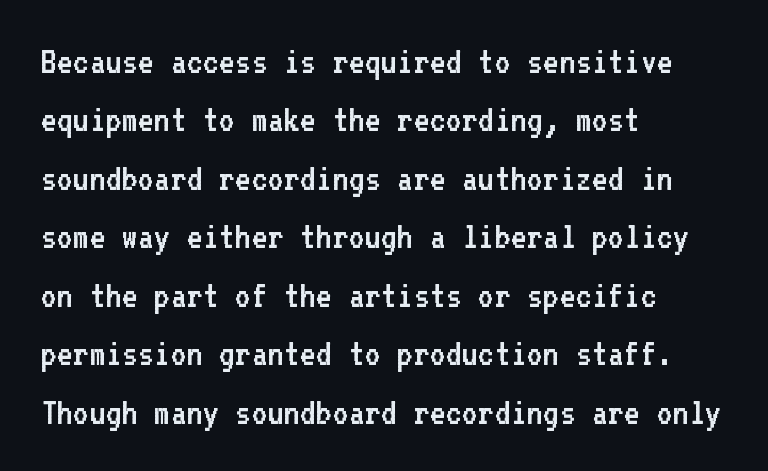
Do the characters align in a grid? Yes, the font is monospaced. The passage shown is typeset with a sans-serif family. Tall strokes in this sample are plumb rather than angled. Glyph-to-glyph distance matches everyday printed text.
